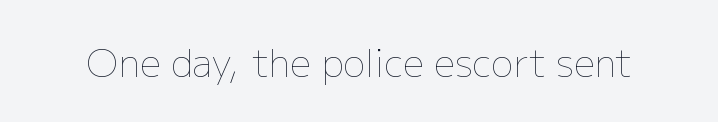
The image shows 37 px thin type, upright; set normal letter spacing, not underlined; low stroke contrast and a medium x-height.
